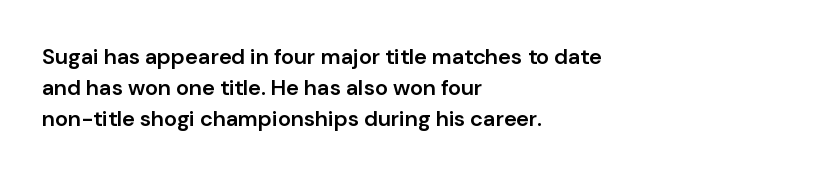
A typesetter would call this zero additional tracking. Decoration check: the copy has no underline. Set as a demibold, roughly 600 on the weight scale. The rendering uses a moderate line-height, typical for paragraphs.
